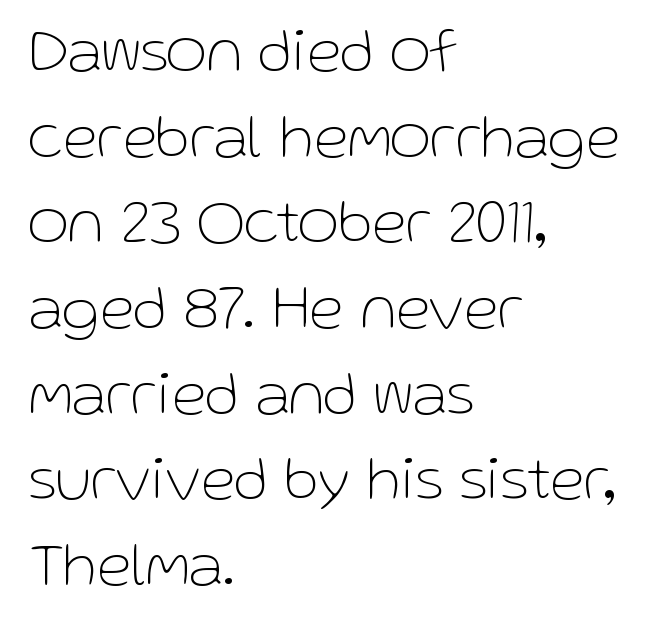
A normal amount of white space separates one row of letters from the next. These lines are rendered in a variable-pitch font. If you drew a ruler down the left edge, every line would touch it. Is the stroke heavy? The answer is a plain regular-or-lighter.
